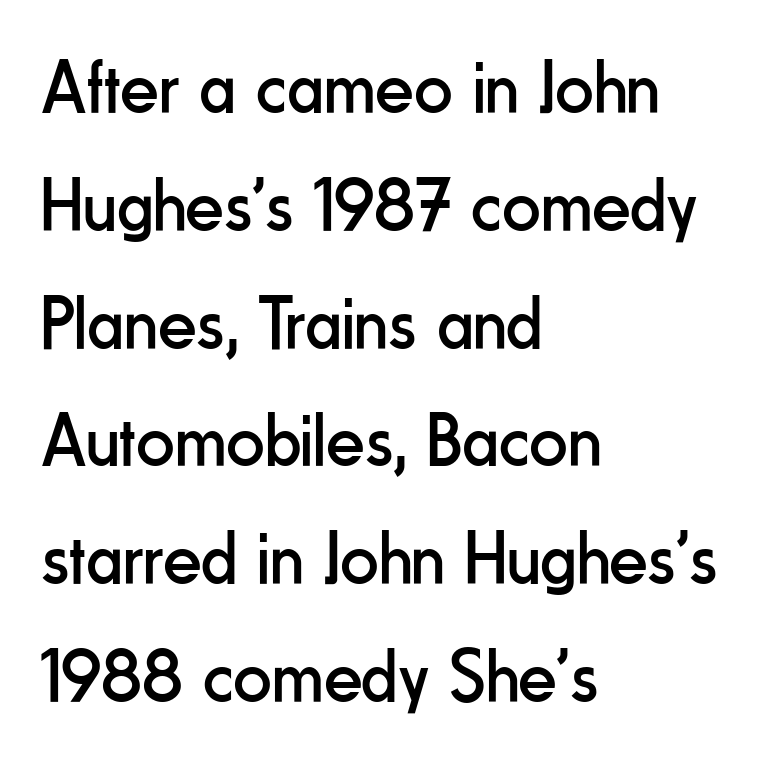
{"serif": "no", "italic": "no", "bold": "no", "weight": "regular", "width": "condensed", "stroke_contrast": "low", "x_height": "small", "monospaced": "no", "underline": "no", "align": "left", "line_spacing": "normal", "line_spacing_ratio": 1.55, "letter_spacing": "normal", "letter_spacing_em": 0.0, "glyph_px": 76}
